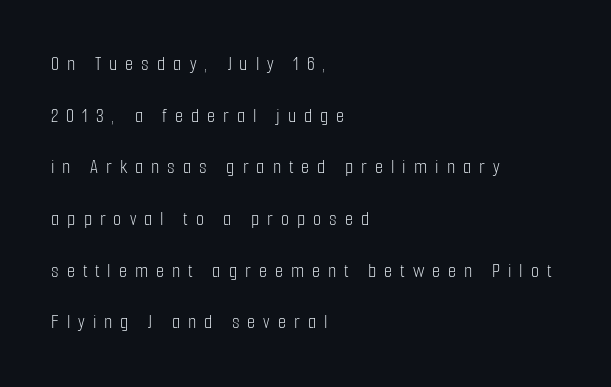
Q: Is the text bold? A: No.
Q: Is the text italic (slanted)? A: No, it is upright.
Q: Is the text underlined? A: No.
Q: How is the paragraph aligned? A: Left-aligned.
Q: Is the spacing between letters normal or unusually wide? A: Unusually wide.
Q: Is the spacing between lines tight, normal or loose? A: Loose.
